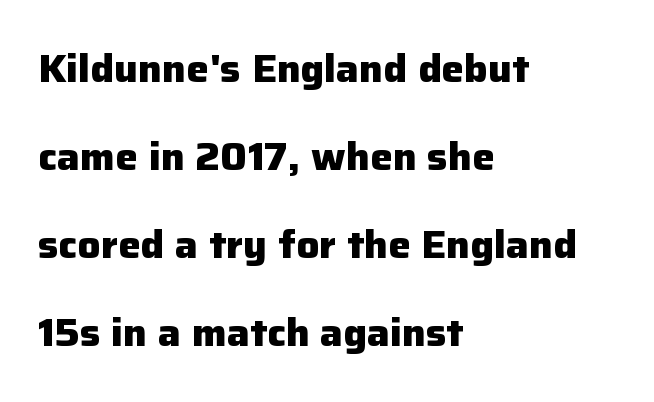
The image shows 38 px heavy sans-serif type, upright; set left-aligned, loose line spacing (2.32x), normal letter spacing, not underlined; low stroke contrast and a medium x-height.
